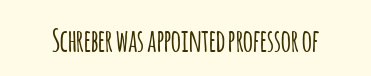
The image shows 31 px condensed sans-serif type, upright; set normal letter spacing, not underlined; low stroke contrast and a large x-height.
